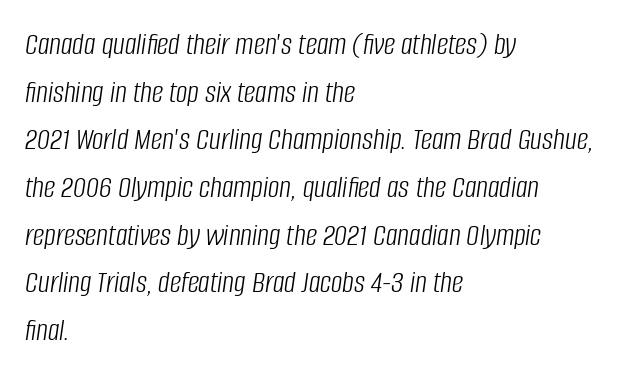
{"italic": "yes", "lean": "right", "slant_degrees": 8, "bold": "no", "weight": "light", "width": "condensed", "stroke_contrast": "low", "x_height": "large", "monospaced": "no", "underline": "no", "align": "left", "line_spacing": "normal", "line_spacing_ratio": 1.49, "letter_spacing": "normal", "letter_spacing_em": 0.0, "glyph_px": 32}
